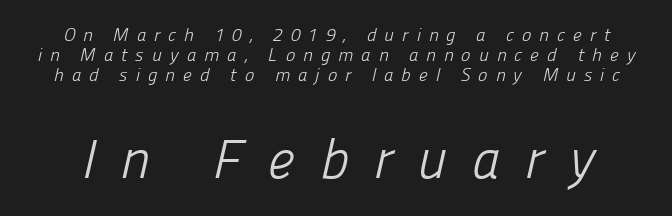
Q: Is the text bold? A: No.
Q: Is the typeface a serif or a sans-serif typeface? A: Sans-serif.
Q: Is the text underlined? A: No.
Q: Is the spacing between letters normal or unusually wide? A: Unusually wide.
Q: Is the spacing between lines tight, normal or loose? A: Tight.
Q: Which block of text is set in a larger size, the first (top) or the second (bottom)? A: The second (bottom) one.
Q: Width (condensed, normal, or wide)? A: Normal.
Q: Stroke contrast? A: Low.
Q: x-height? A: Medium.
Q: Monospaced? A: No.
